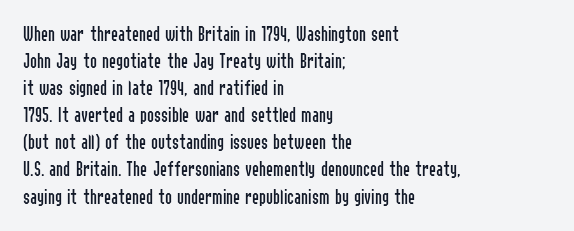
Q: Is the text bold? A: No.
Q: Is the text italic (slanted)? A: No, it is upright.
Q: Is the text underlined? A: No.
Q: How is the paragraph aligned? A: Left-aligned.
Q: Is the spacing between letters normal or unusually wide? A: Normal.
Q: Is the spacing between lines tight, normal or loose? A: Normal.
